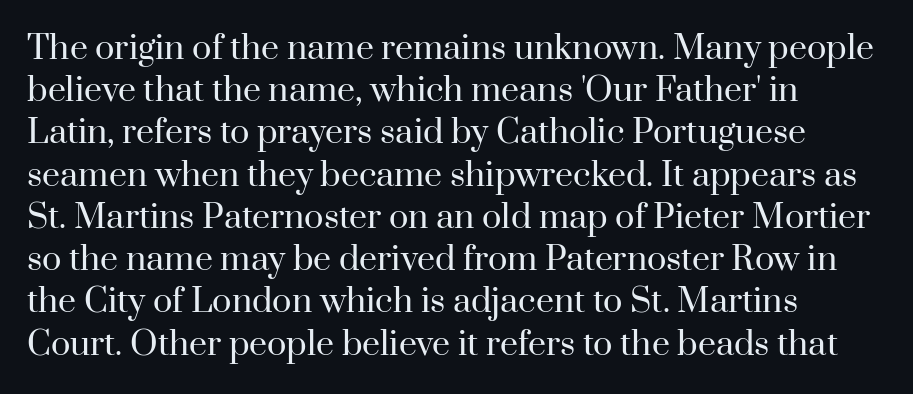
The image shows 32 px regular-weight serif type, upright; set left-aligned, normal line spacing (1.32x), normal letter spacing, not underlined; high stroke contrast and a small x-height.
